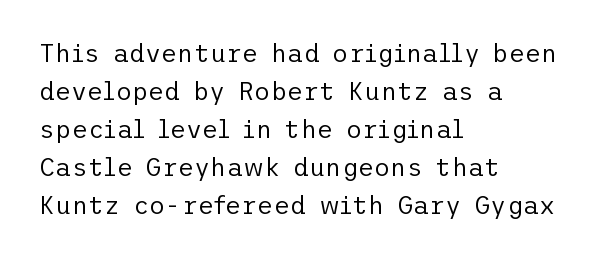
{"italic": "no", "bold": "no", "underline": "no", "align": "left", "line_spacing": "normal", "line_spacing_ratio": 1.52, "letter_spacing": "normal", "letter_spacing_em": 0.0, "glyph_px": 25}
